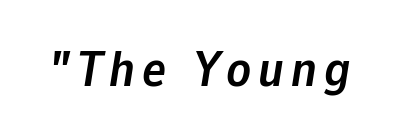
{"italic": "yes", "lean": "right", "slant_degrees": 9, "bold": "yes", "weight": "semibold", "width": "normal", "stroke_contrast": "low", "x_height": "medium", "monospaced": "no", "underline": "no", "glyph_px": 50}
